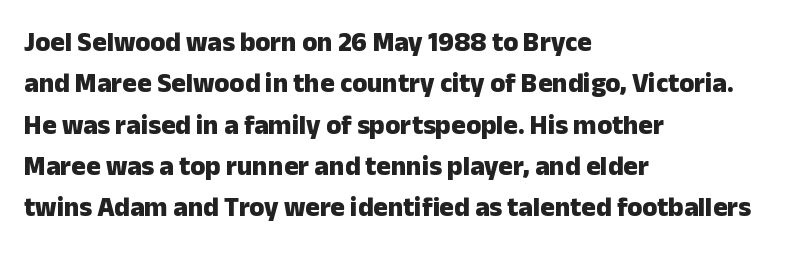
This block has exactly the height ordinary leading produces. The letterforms sit shoulder to shoulder at normal distance. On the weight axis this lands at bold, roughly 700. Line beginnings align vertically; line endings do not. A roman cut, with each character standing at attention.
